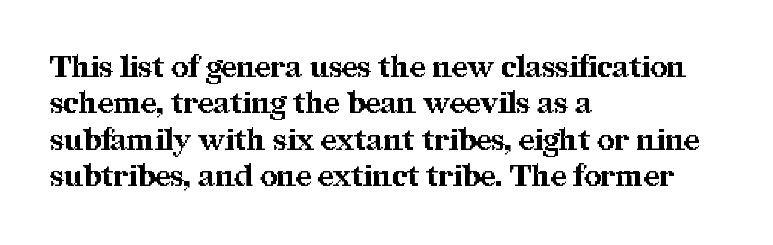
Q: Is the text bold? A: Yes.
Q: Is the text italic (slanted)? A: No, it is upright.
Q: Is the typeface a serif or a sans-serif typeface? A: Serif.
Q: Is the text underlined? A: No.
Q: How is the paragraph aligned? A: Left-aligned.
Q: Is the spacing between letters normal or unusually wide? A: Normal.
Q: Width (condensed, normal, or wide)? A: Normal.
Q: Stroke contrast? A: Medium.
Q: x-height? A: Medium.
Q: Monospaced? A: No.
